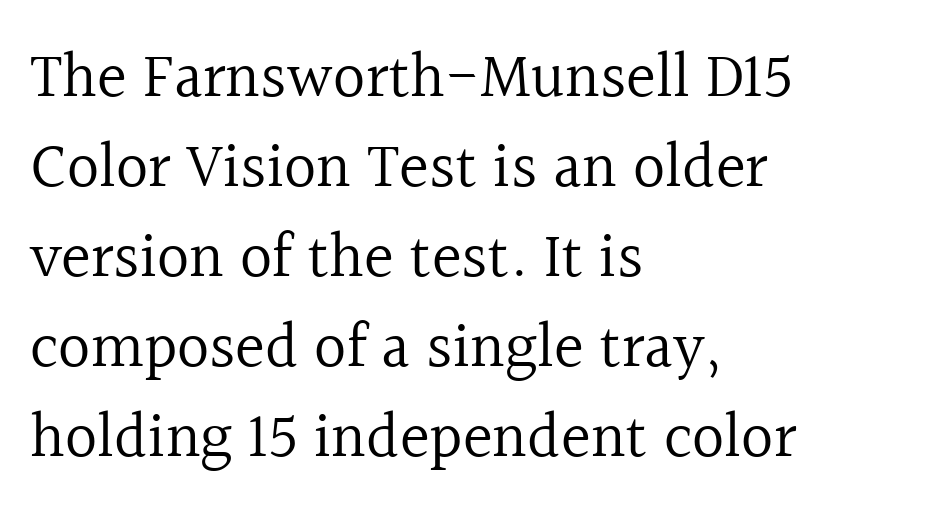
The image shows 63 px regular-weight serif type, upright; set left-aligned, normal line spacing (1.43x), normal letter spacing, not underlined; a medium x-height.
